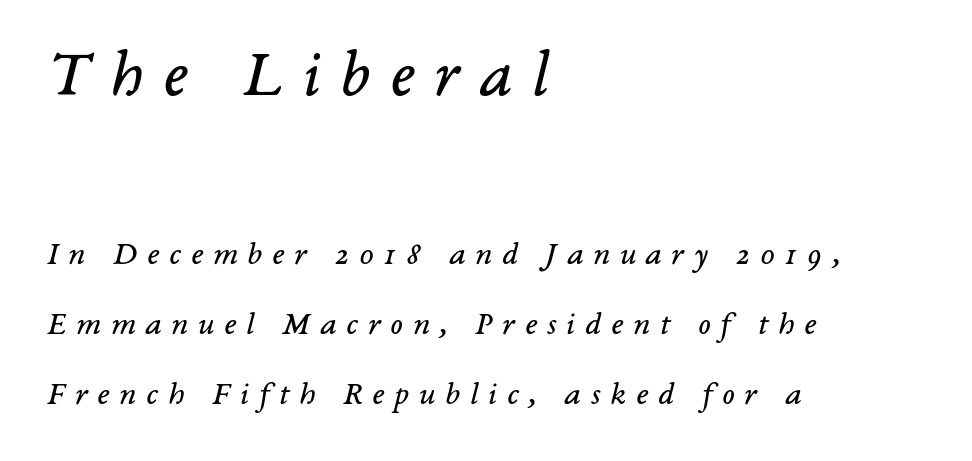
The image shows 66 px regular-weight serif type, italic (leaning right); set left-aligned, loose line spacing (2.12x), unusually wide letter spacing (+0.3 em), not underlined; the first (top) block is 2.0x larger; low stroke contrast and a medium x-height.
